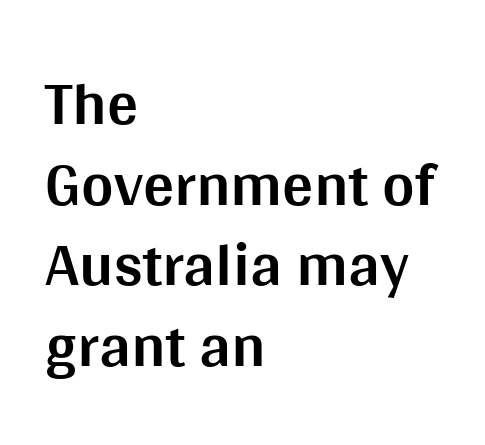
The image shows 62 px bold sans-serif type, upright; set left-aligned, normal line spacing (1.3x), normal letter spacing, not underlined; medium stroke contrast and a large x-height.
